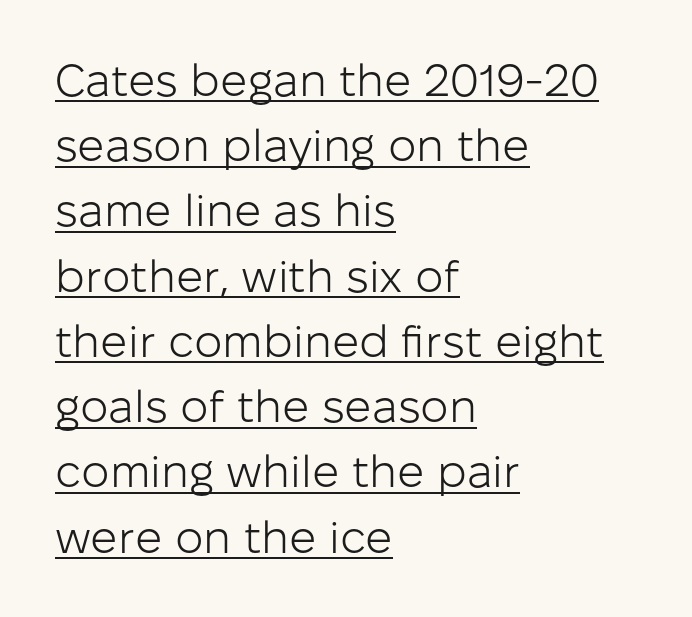
Q: Is the text bold? A: No.
Q: Is the text italic (slanted)? A: No, it is upright.
Q: Is the typeface a serif or a sans-serif typeface? A: Sans-serif.
Q: Is the text underlined? A: Yes.
Q: How is the paragraph aligned? A: Left-aligned.
Q: Is the spacing between letters normal or unusually wide? A: Normal.
Q: Is the spacing between lines tight, normal or loose? A: Normal.
Q: Width (condensed, normal, or wide)? A: Normal.
Q: Stroke contrast? A: Low.
Q: x-height? A: Medium.
Q: Monospaced? A: No.
